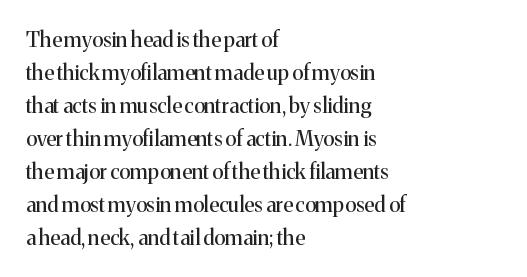
{"italic": "no", "bold": "no", "underline": "no", "align": "left", "line_spacing": "normal", "line_spacing_ratio": 1.57, "letter_spacing": "normal", "letter_spacing_em": 0.0, "glyph_px": 21}
